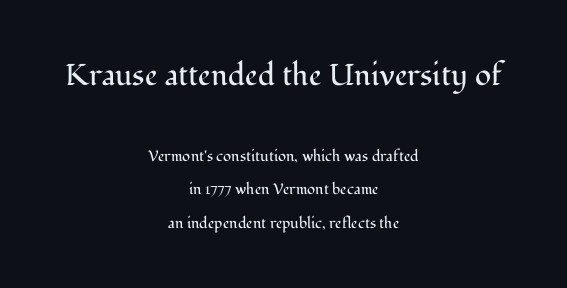
{"serif": "yes", "italic": "no", "bold": "no", "weight": "regular", "width": "normal", "stroke_contrast": "medium", "x_height": "medium", "monospaced": "no", "underline": "no", "align": "center", "line_spacing": "loose", "line_spacing_ratio": 2.23, "letter_spacing": "normal", "letter_spacing_em": 0.0, "larger_block": "first", "size_ratio": 2.0, "glyph_px": 30}
